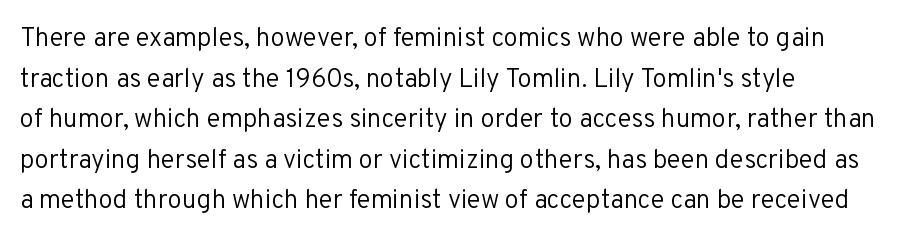
{"italic": "no", "bold": "no", "underline": "no", "align": "left", "line_spacing": "normal", "line_spacing_ratio": 1.56, "letter_spacing": "normal", "letter_spacing_em": 0.0, "glyph_px": 26}
